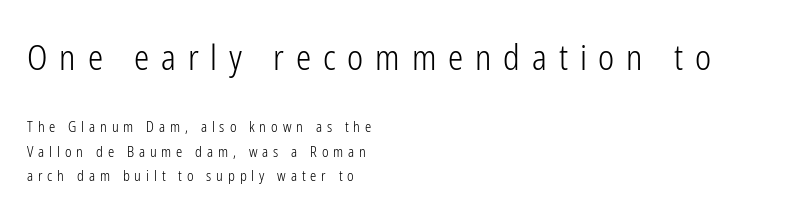
The image shows 34 px light, condensed sans-serif type, upright; set left-aligned, line spacing 1.76x, unusually wide letter spacing (+0.35 em), not underlined; the first (top) block is 2.43x larger; low stroke contrast and a medium x-height.
